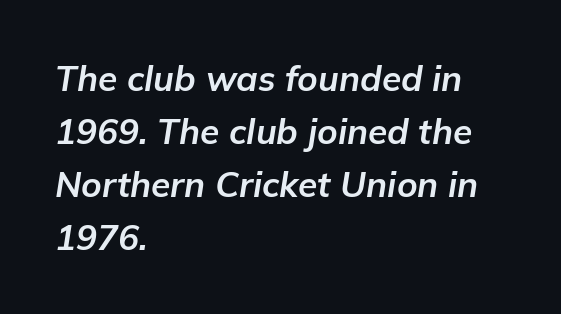
{"italic": "yes", "lean": "right", "slant_degrees": 9, "bold": "yes", "weight": "bold", "width": "normal", "stroke_contrast": "low", "x_height": "medium", "monospaced": "no", "underline": "no", "align": "left", "line_spacing": "normal", "line_spacing_ratio": 1.51, "letter_spacing": "normal", "letter_spacing_em": 0.0, "glyph_px": 35}
